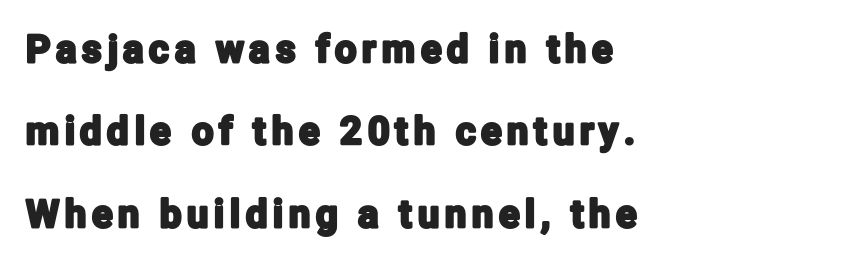
{"serif": "no", "italic": "no", "width": "condensed", "stroke_contrast": "low", "x_height": "medium", "monospaced": "no", "underline": "no", "align": "left", "line_spacing": "loose", "line_spacing_ratio": 2.17, "glyph_px": 38}
